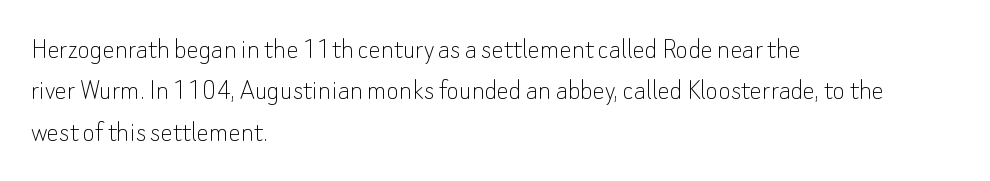
Q: Is the text bold? A: No.
Q: Is the text italic (slanted)? A: No, it is upright.
Q: Is the typeface a serif or a sans-serif typeface? A: Sans-serif.
Q: Is the text underlined? A: No.
Q: How is the paragraph aligned? A: Left-aligned.
Q: Is the spacing between letters normal or unusually wide? A: Normal.
Q: Is the spacing between lines tight, normal or loose? A: Normal.
Q: Width (condensed, normal, or wide)? A: Normal.
Q: Stroke contrast? A: Low.
Q: x-height? A: Small.
Q: Monospaced? A: No.
